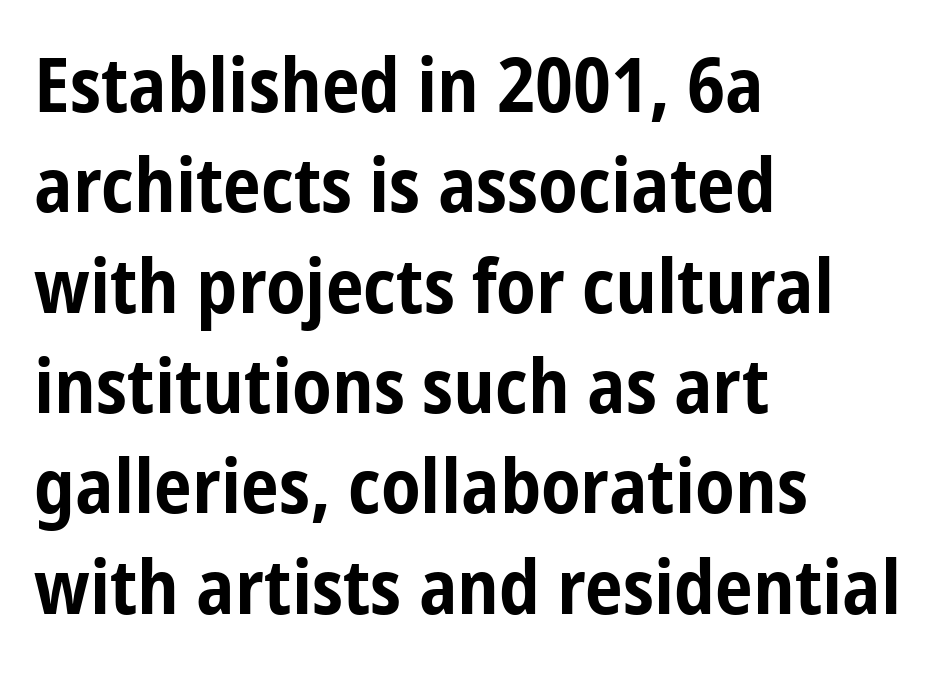
Q: Is the text bold? A: Yes.
Q: Is the text italic (slanted)? A: No, it is upright.
Q: Is the typeface a serif or a sans-serif typeface? A: Sans-serif.
Q: Is the text underlined? A: No.
Q: How is the paragraph aligned? A: Left-aligned.
Q: Is the spacing between letters normal or unusually wide? A: Normal.
Q: Is the spacing between lines tight, normal or loose? A: Normal.
Q: Width (condensed, normal, or wide)? A: Condensed.
Q: Stroke contrast? A: Low.
Q: x-height? A: Medium.
Q: Monospaced? A: No.
